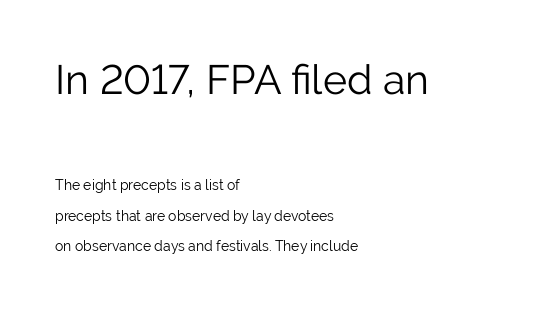
{"serif": "no", "italic": "no", "bold": "no", "weight": "light", "width": "normal", "stroke_contrast": "low", "x_height": "medium", "monospaced": "no", "underline": "no", "align": "left", "line_spacing": "loose", "line_spacing_ratio": 2.16, "letter_spacing": "normal", "letter_spacing_em": 0.0, "larger_block": "first", "size_ratio": 2.93, "glyph_px": 41}
